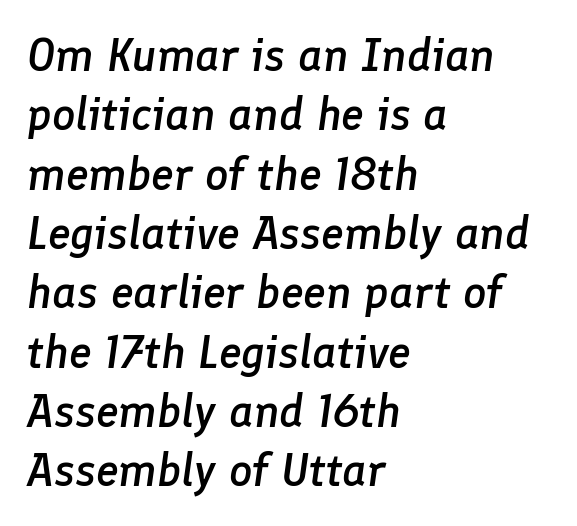
I'd describe the lettering as semibold — firm but not a full bold. Each letter keeps its own natural width here, so spacing adapts to shape. The rendering uses a moderate line-height, typical for paragraphs. Is the letter spacing exaggerated? No — it looks like the ordinary default. Which margin do the lines hug? The left one — the right edge is uneven. A clean baseline with only descenders dipping below it.
